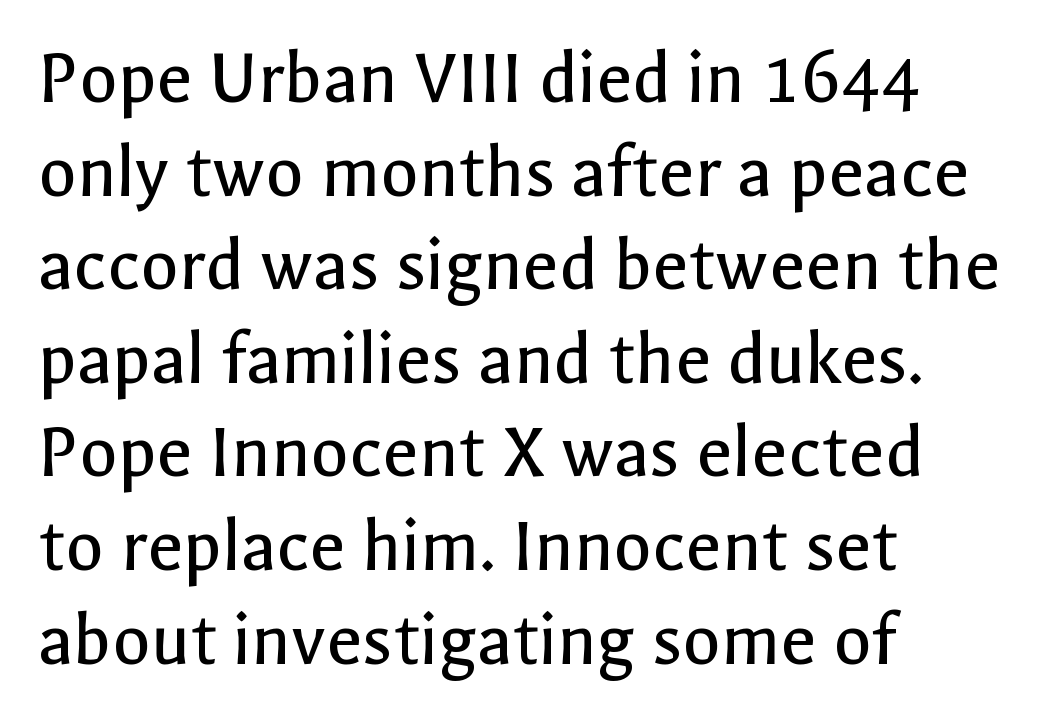
{"serif": "no", "italic": "no", "bold": "no", "weight": "regular", "width": "normal", "x_height": "medium", "monospaced": "no", "underline": "no", "align": "left", "line_spacing_ratio": 1.2, "letter_spacing": "normal", "letter_spacing_em": 0.0, "glyph_px": 78}
